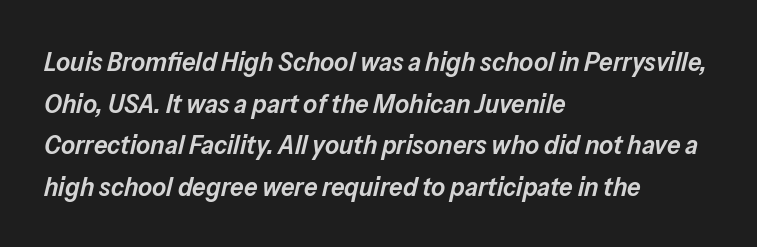
{"italic": "yes", "lean": "right", "slant_degrees": 13, "bold": "semi", "underline": "no", "align": "left", "line_spacing": "normal", "line_spacing_ratio": 1.54, "letter_spacing": "normal", "letter_spacing_em": 0.0, "glyph_px": 27}
